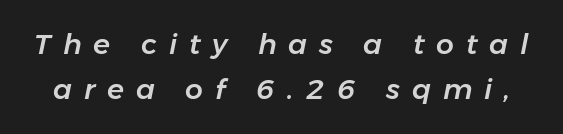
{"italic": "yes", "lean": "right", "slant_degrees": 11, "width": "normal", "stroke_contrast": "low", "x_height": "medium", "monospaced": "no", "underline": "no", "line_spacing": "normal", "line_spacing_ratio": 1.61, "letter_spacing": "wide", "letter_spacing_em": 0.42, "glyph_px": 28}
